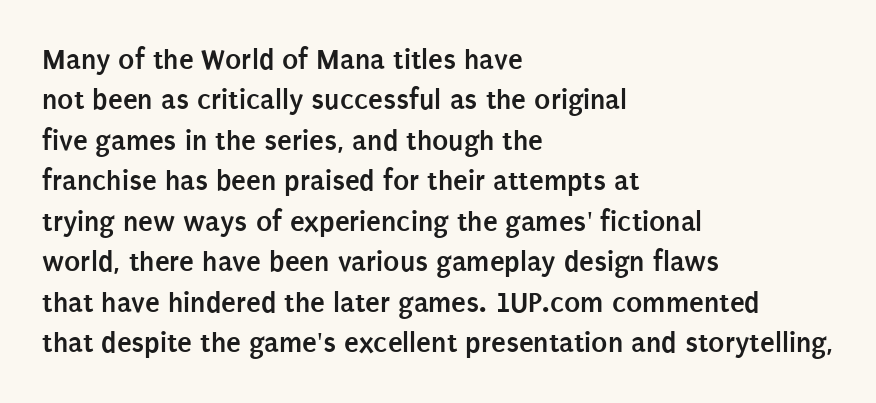
The image shows 30 px semibold, condensed sans-serif type, upright; set left-aligned, normal line spacing (1.35x), normal letter spacing, not underlined; low stroke contrast and a large x-height.
